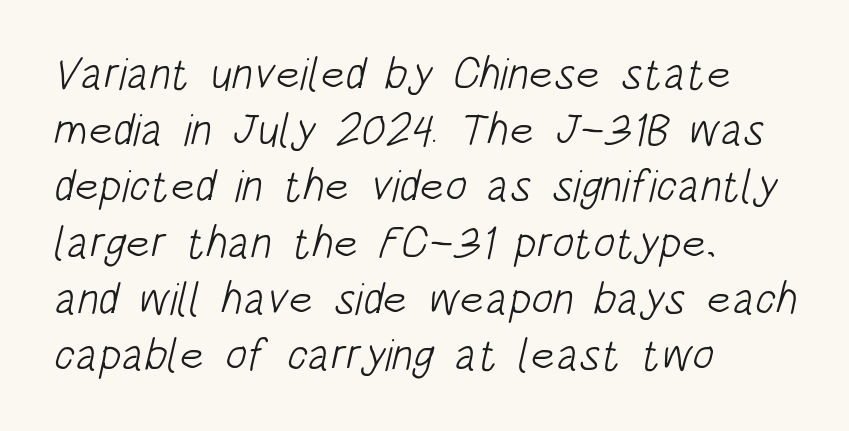
{"serif": "no", "bold": "no", "weight": "light", "width": "condensed", "stroke_contrast": "low", "x_height": "large", "monospaced": "no", "underline": "no", "align": "left", "line_spacing": "normal", "line_spacing_ratio": 1.25, "letter_spacing": "normal", "letter_spacing_em": 0.0, "glyph_px": 45}
